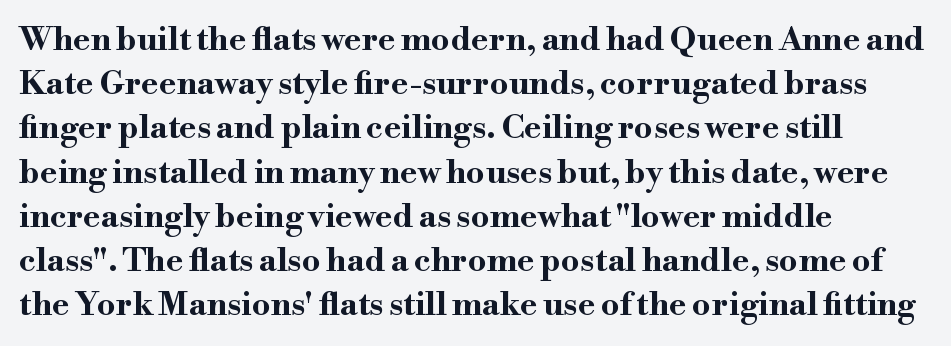
Q: Is the text bold? A: Yes.
Q: Is the text italic (slanted)? A: No, it is upright.
Q: Is the typeface a serif or a sans-serif typeface? A: Serif.
Q: Is the text underlined? A: No.
Q: How is the paragraph aligned? A: Left-aligned.
Q: Is the spacing between letters normal or unusually wide? A: Normal.
Q: Is the spacing between lines tight, normal or loose? A: Normal.
Q: Width (condensed, normal, or wide)? A: Wide.
Q: Stroke contrast? A: High.
Q: x-height? A: Small.
Q: Monospaced? A: No.
